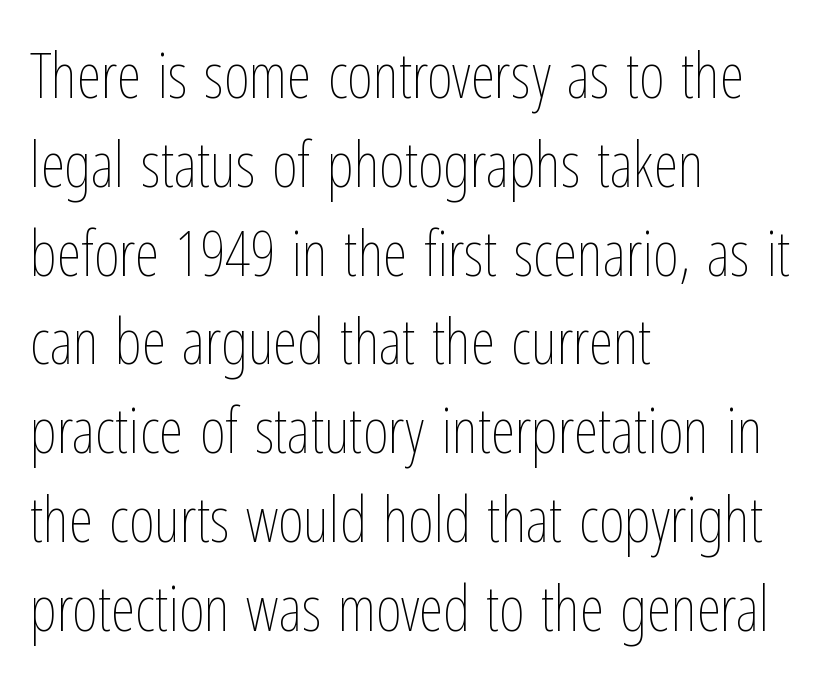
The image shows 63 px thin, condensed type, upright; set left-aligned, normal line spacing (1.41x), normal letter spacing, not underlined; low stroke contrast and a medium x-height.
